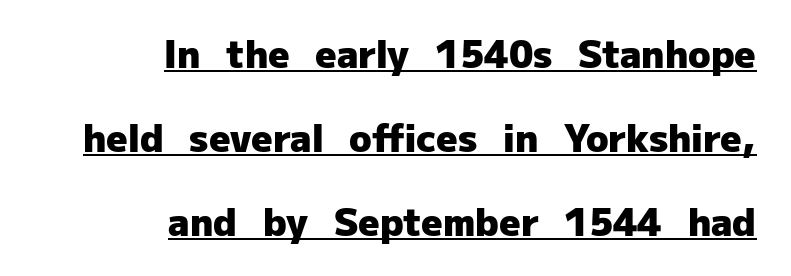
Descenders here cross a horizontal rule under the line. Horizontally, the lines are justified to the trailing edge only. Each glyph is drawn with heavy, bold strokes. Horizontal bands of white between lines are thick stripes. It's the straight-up-and-down kind of type. I'd call this a sans setting — the letters go barefoot.
